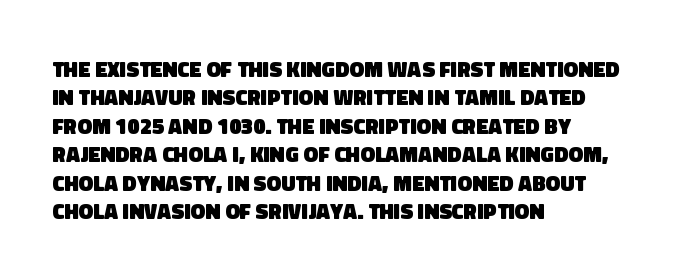
{"bold": "yes", "underline": "no", "align": "left", "line_spacing": "normal", "line_spacing_ratio": 1.29, "letter_spacing": "normal", "letter_spacing_em": 0.0, "glyph_px": 22}
